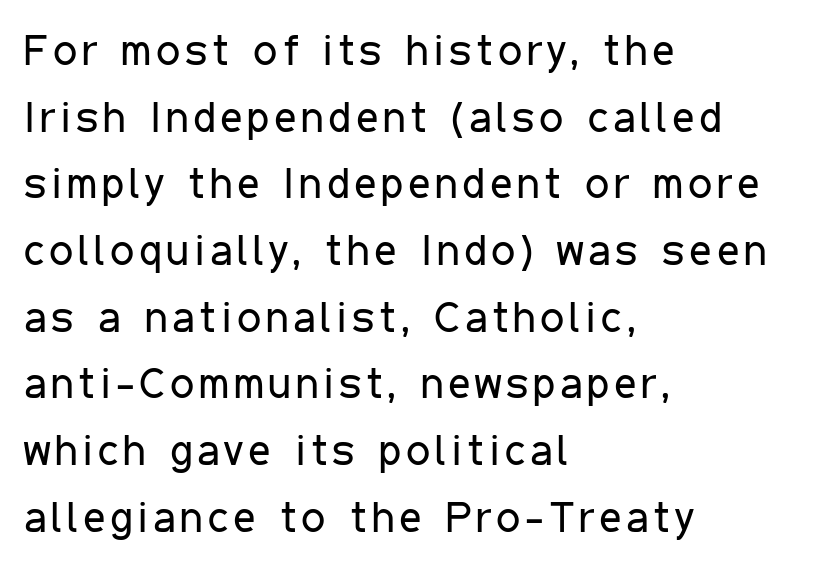
Quick note: underline off. The typeface chosen for these lines omits serifs. Is there much room between lines? A standard amount, neither cramped nor airy. Do the characters align in a grid? No, the font is proportional. Bold? No — there's no thickening of the strokes. Nope, not italic — everything's standing straight.
